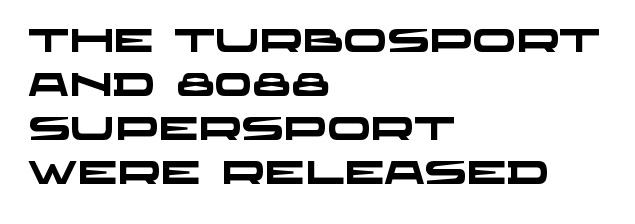
The image shows 32 px heavy, wide sans-serif type; set left-aligned, normal line spacing (1.37x), normal letter spacing, not underlined; low stroke contrast and a large x-height.
